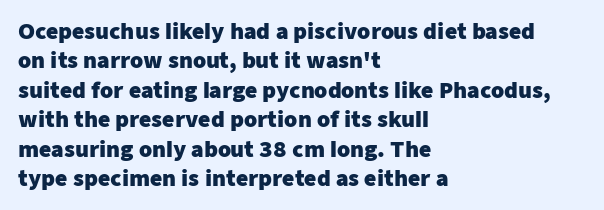
The image shows 21 px bold type, upright; set left-aligned, normal line spacing (1.4x), normal letter spacing, not underlined.
